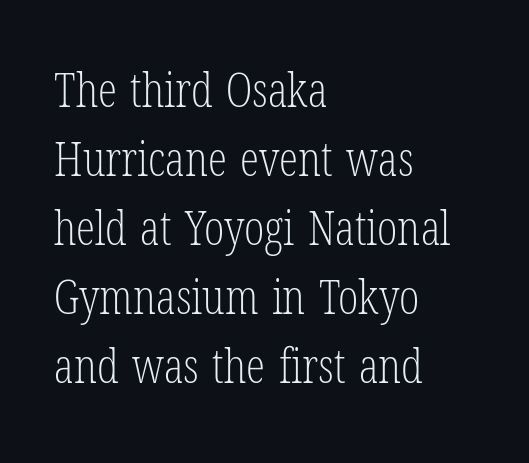
{"serif": "yes", "italic": "no", "bold": "no", "weight": "light", "width": "condensed", "stroke_contrast": "low", "x_height": "medium", "monospaced": "no", "underline": "no", "align": "left", "line_spacing": "normal", "line_spacing_ratio": 1.44, "letter_spacing": "normal", "letter_spacing_em": 0.0, "glyph_px": 48}
